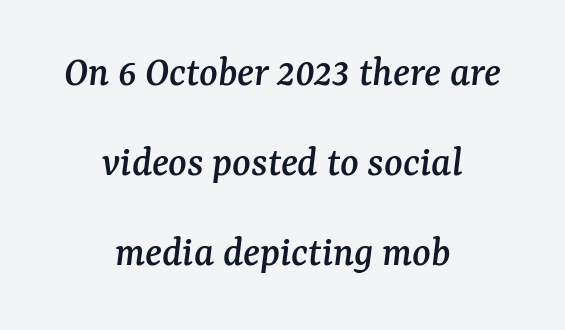
The rendering applies a slant to the glyphs. The face used here is rendered with its standard letterfit. How would I describe the line gaps? Wide and relaxed. The whitespace from short lines is split evenly between both sides. These lines are rendered in a variable-pitch font.
